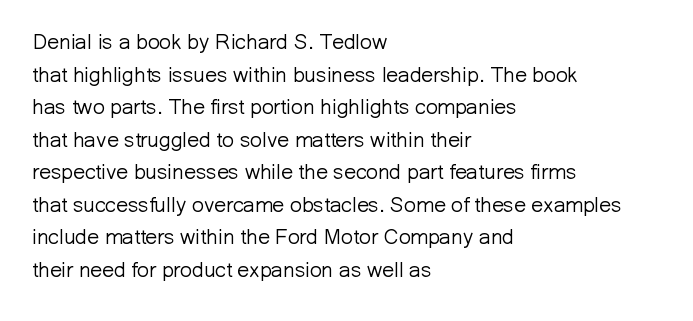
Q: Is the text bold? A: No.
Q: Is the text italic (slanted)? A: No, it is upright.
Q: Is the text underlined? A: No.
Q: How is the paragraph aligned? A: Left-aligned.
Q: Is the spacing between letters normal or unusually wide? A: Normal.
Q: Is the spacing between lines tight, normal or loose? A: Normal.
